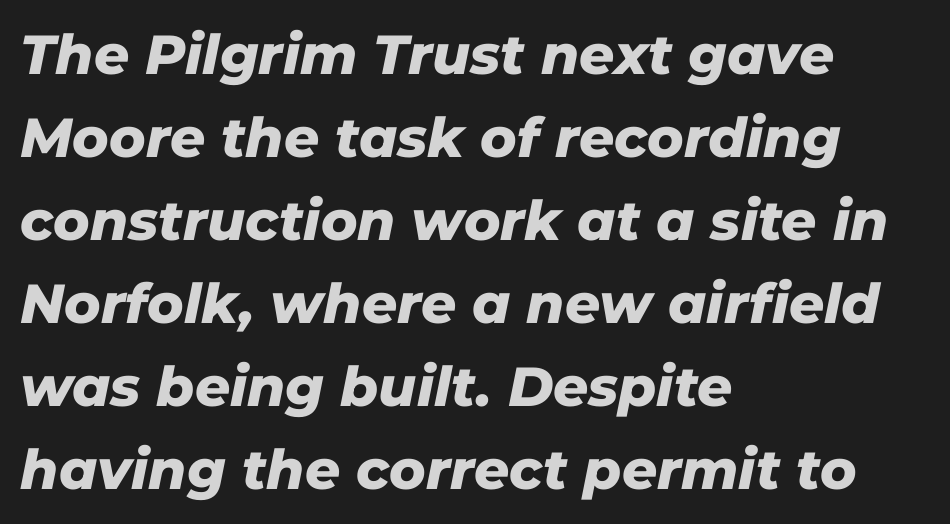
The rendering uses a bold face; every stroke is thick and dark. Descenders hang freely into open space. Tracking value appears to be zero — textbook default spacing. Short and long lines alike share a common starting point at left. A typesetter would call this proportional, since set widths differ per character.
